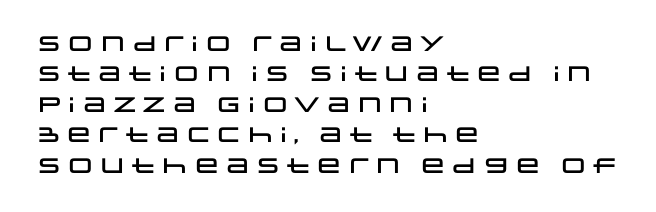
{"italic": "no", "underline": "no", "align": "left", "line_spacing": "normal", "line_spacing_ratio": 1.45, "letter_spacing": "normal", "letter_spacing_em": 0.0, "glyph_px": 21}
